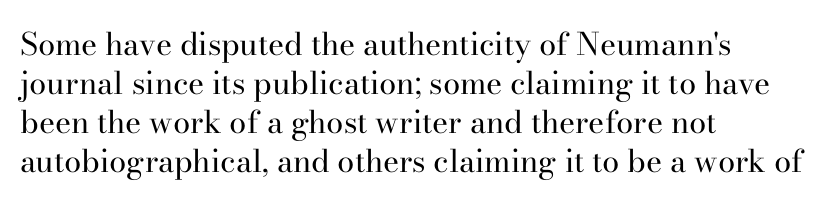
{"serif": "yes", "italic": "no", "bold": "no", "weight": "regular", "width": "normal", "stroke_contrast": "high", "x_height": "small", "monospaced": "no", "underline": "no", "align": "left", "line_spacing": "normal", "line_spacing_ratio": 1.26, "letter_spacing": "normal", "letter_spacing_em": 0.0, "glyph_px": 31}
